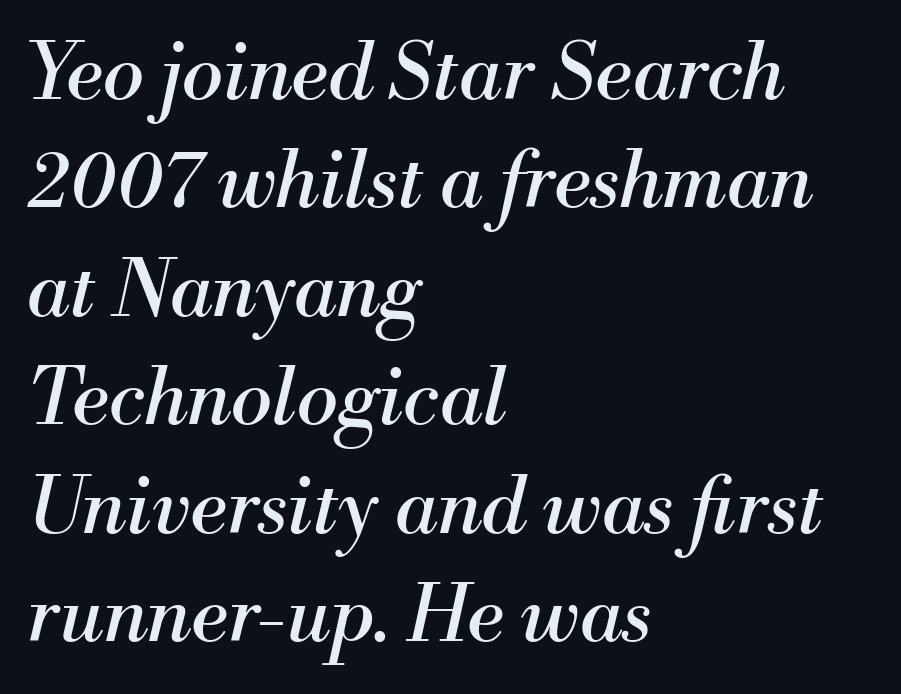
The image shows 78 px regular-weight serif type, italic (leaning right); set left-aligned, normal line spacing (1.39x), normal letter spacing, not underlined; medium stroke contrast and a small x-height.
